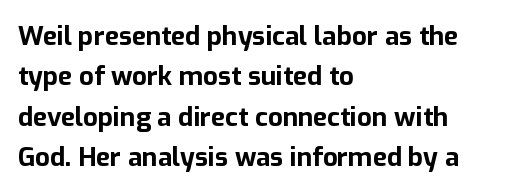
{"italic": "no", "bold": "yes", "underline": "no", "align": "left", "line_spacing": "normal", "line_spacing_ratio": 1.55, "letter_spacing": "normal", "letter_spacing_em": 0.0, "glyph_px": 26}
